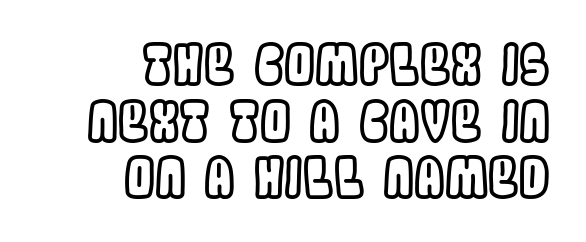
Line endings align vertically; line beginnings do not. The foot of each line stays bare and open. These lines were composed using upright roman letters. If you measured baseline to baseline, you'd find a short distance. Students, note that the glyphs here touch the page at normal intervals.
